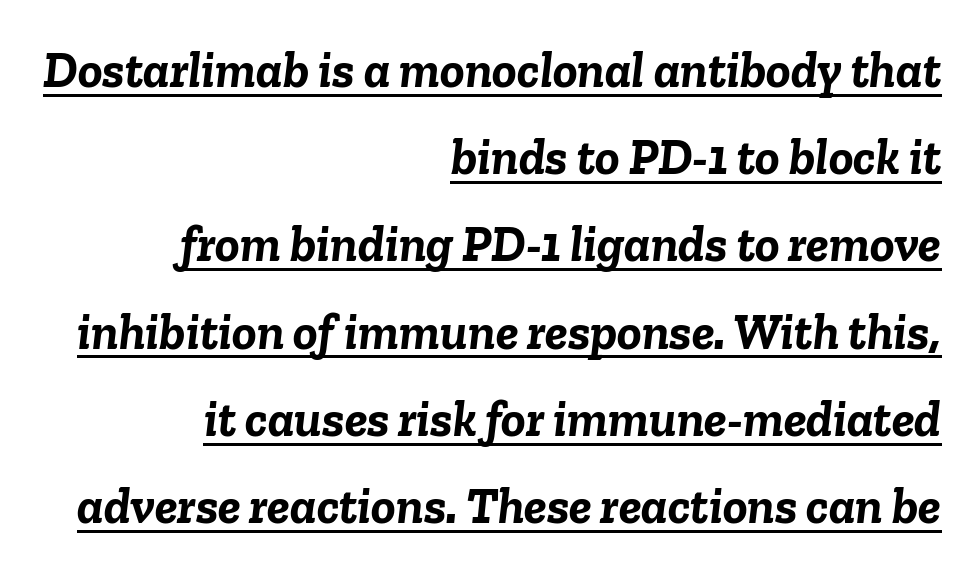
{"italic": "yes", "lean": "right", "slant_degrees": 6, "bold": "yes", "weight": "semibold", "width": "normal", "stroke_contrast": "low", "x_height": "medium", "monospaced": "no", "underline": "yes", "align": "right", "line_spacing_ratio": 1.71, "letter_spacing": "normal", "letter_spacing_em": 0.0, "glyph_px": 51}
